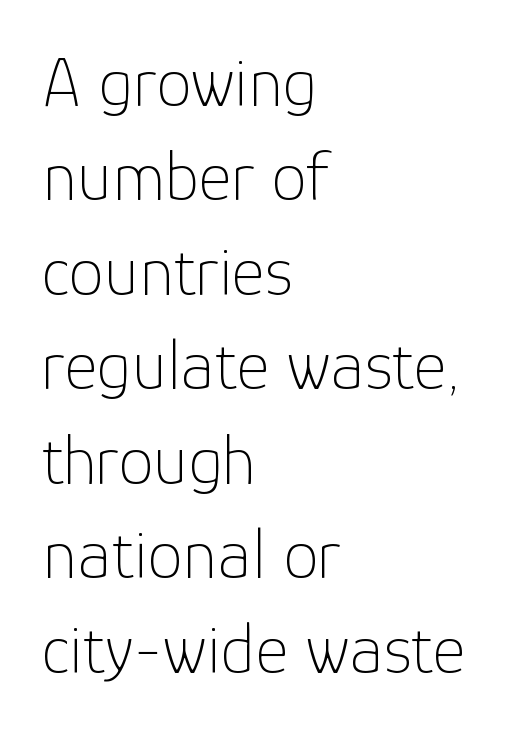
Think standard paragraph weight, or any step lighter than that. Nope, not italic — everything's standing straight. Leading: standard. Spacing verdict: proportional, widths tailored to each character.
